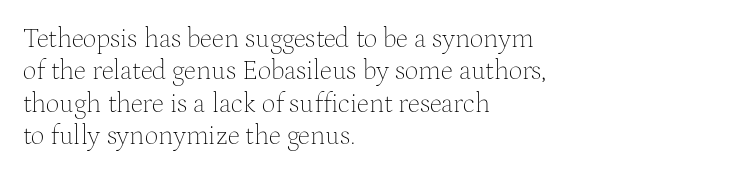
{"italic": "no", "bold": "no", "underline": "no", "align": "left", "line_spacing_ratio": 1.2, "letter_spacing": "normal", "letter_spacing_em": 0.0, "glyph_px": 27}
